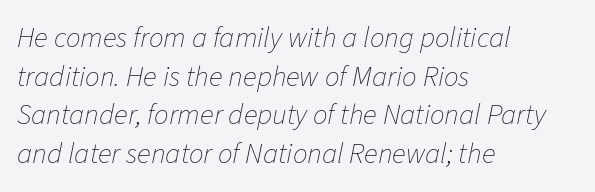
{"italic": "yes", "lean": "right", "slant_degrees": 11, "bold": "no", "weight": "thin", "width": "normal", "stroke_contrast": "low", "x_height": "medium", "monospaced": "no", "underline": "no", "align": "left", "line_spacing": "normal", "line_spacing_ratio": 1.33, "letter_spacing": "normal", "letter_spacing_em": 0.0, "glyph_px": 29}
